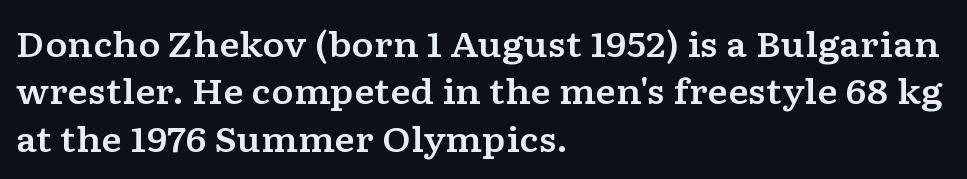
Italic: no, the glyphs are upright roman. Look at the tracking — it's just the regular setting, nothing added. This block has exactly the height ordinary leading produces. The characters display serif detailing at their extremities. Every row of glyphs begins at an identical x-position on the left.
